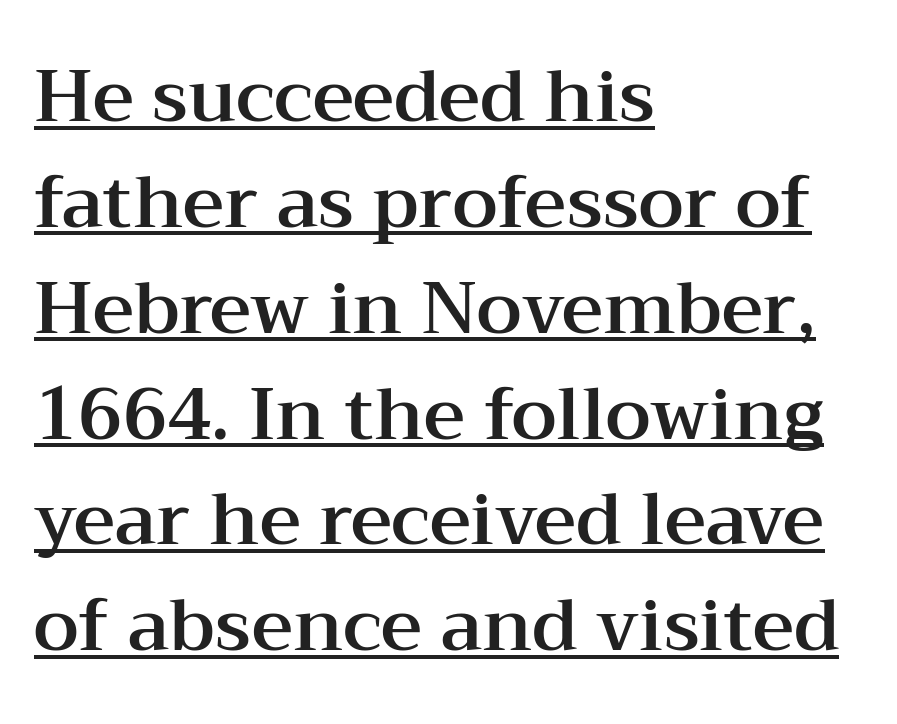
Q: Is the text italic (slanted)? A: No, it is upright.
Q: Is the typeface a serif or a sans-serif typeface? A: Serif.
Q: Is the text underlined? A: Yes.
Q: How is the paragraph aligned? A: Left-aligned.
Q: Is the spacing between letters normal or unusually wide? A: Normal.
Q: Is the spacing between lines tight, normal or loose? A: Normal.
Q: Width (condensed, normal, or wide)? A: Wide.
Q: Stroke contrast? A: Medium.
Q: x-height? A: Medium.
Q: Monospaced? A: No.
